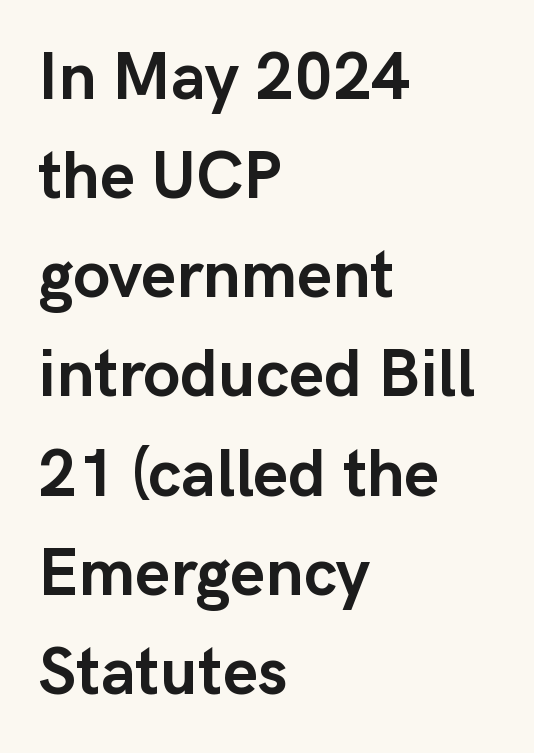
Notice how the passage keeps a crisp vertical edge on the left only. Standard letterfit; no display-style spreading of the glyphs. Heavy-handed strokes throughout: this text is bold. Type without underlining. The font's upright variant was chosen for this text. Baseline-to-baseline distance is the conventional proportion of letter height.
